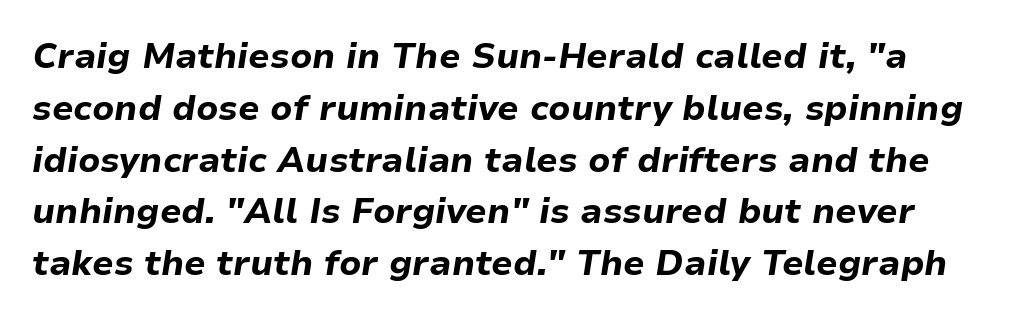
The image shows 35 px bold type, italic (leaning right); set normal line spacing (1.48x), normal letter spacing, not underlined; low stroke contrast and a medium x-height.
